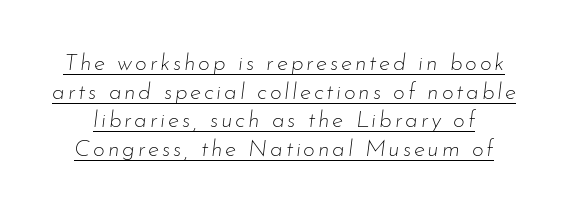
No chunkiness to these letters — they're not bold. The glyphs look as if they've been sheared to an angle. Reading down the column, the eye jumps a familiar distance to each next line. The words here are underlined.
